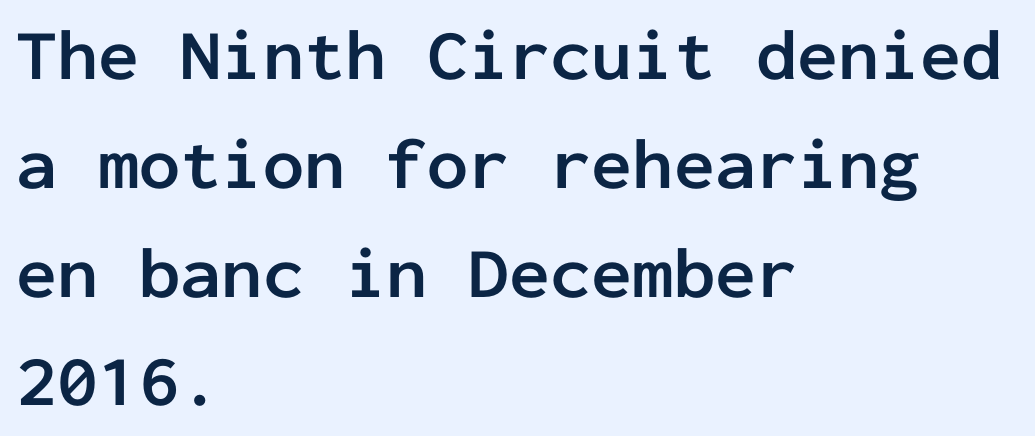
The image shows 73 px semibold sans-serif type, upright, monospaced; set left-aligned, normal line spacing (1.49x), normal letter spacing, not underlined; low stroke contrast and a medium x-height.
